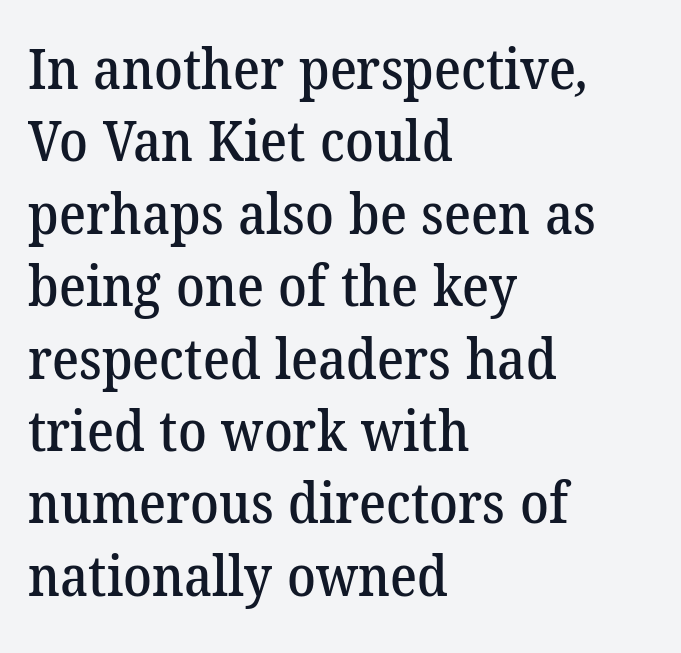
{"serif": "yes", "width": "normal", "stroke_contrast": "low", "x_height": "medium", "monospaced": "no", "underline": "no", "align": "left", "line_spacing": "normal", "line_spacing_ratio": 1.27, "letter_spacing": "normal", "letter_spacing_em": 0.0, "glyph_px": 57}
